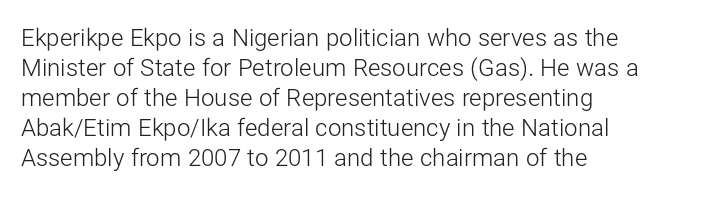
Q: Is the text bold? A: No.
Q: Is the text italic (slanted)? A: No, it is upright.
Q: Is the text underlined? A: No.
Q: How is the paragraph aligned? A: Left-aligned.
Q: Is the spacing between letters normal or unusually wide? A: Normal.
Q: Is the spacing between lines tight, normal or loose? A: Normal.
